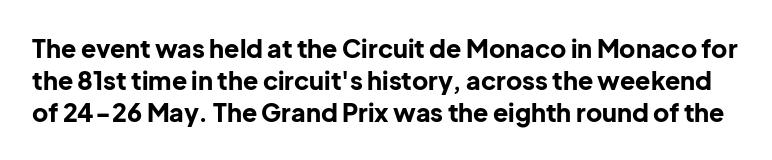
Each row of text sits above clean, open space. In terms of leading, this rendering sits right in the middle. Characters remain perfectly vertical along every line. The sample has been set heavy, in full bold. The horizontal fit of the characters is conventional and even.
